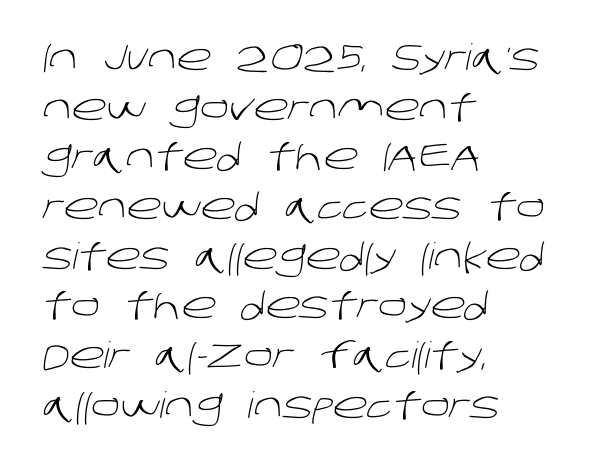
Note the varied advance widths — an 'i' is clearly narrower than an 'm'. The rag falls on the right side of this text block. Baseline-to-baseline distance is the conventional proportion of letter height. The cut favours lightness, reaching ordinary text weight at its darkest. The space directly below the letters is spotless. This rendering employs a face without finishing strokes, i.e., a sans-serif.
